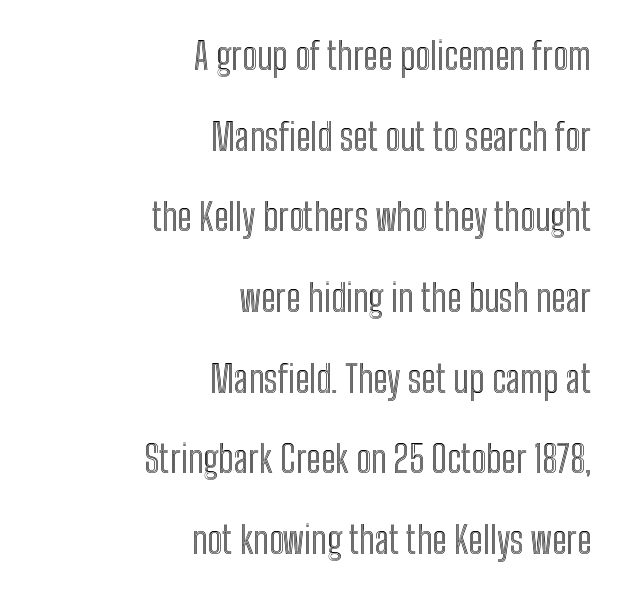
{"italic": "no", "width": "condensed", "x_height": "medium", "monospaced": "no", "underline": "no", "align": "right", "line_spacing": "loose", "line_spacing_ratio": 2.18, "letter_spacing": "normal", "letter_spacing_em": 0.0, "glyph_px": 37}
